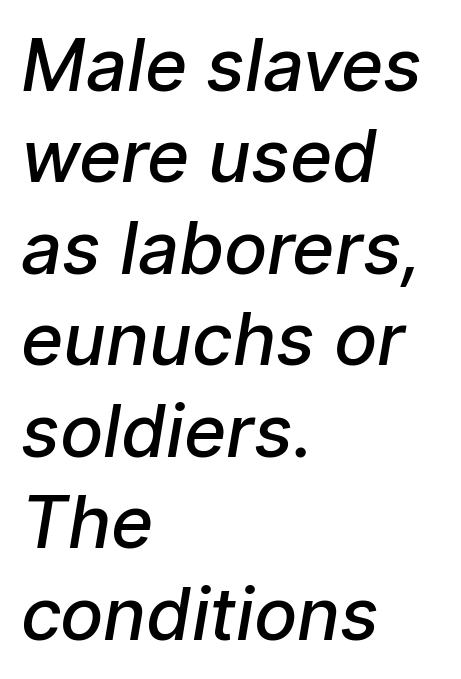
A normal amount of white space separates one row of letters from the next. Check under the words: just untouched page. Are there feet on the stems? There aren't — it's a sans. These lines keep a tight, regular rhythm from letter to letter. The ragged edge is on the right, which tells us the setting is flush left.
